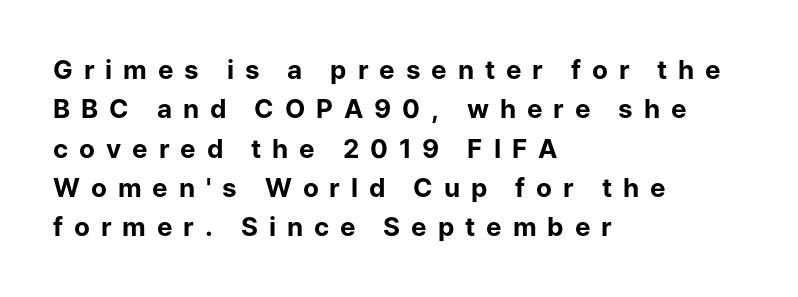
{"italic": "no", "bold": "yes", "underline": "no", "align": "left", "line_spacing": "normal", "line_spacing_ratio": 1.51, "letter_spacing": "wide", "letter_spacing_em": 0.42, "glyph_px": 26}
